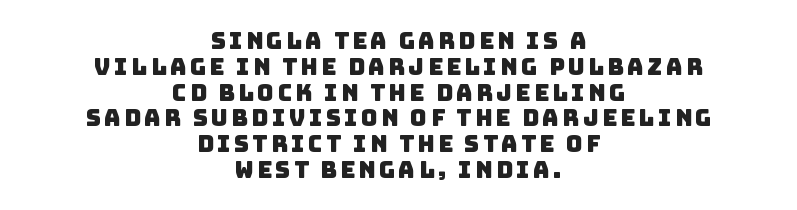
Q: Is the text underlined? A: No.
Q: How is the paragraph aligned? A: Centered.
Q: Is the spacing between lines tight, normal or loose? A: Tight.
